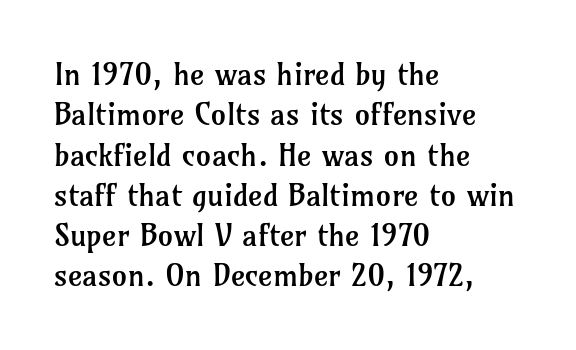
Q: Is the text bold? A: No.
Q: Is the text italic (slanted)? A: No, it is upright.
Q: Is the typeface a serif or a sans-serif typeface? A: Serif.
Q: Is the text underlined? A: No.
Q: How is the paragraph aligned? A: Left-aligned.
Q: Is the spacing between letters normal or unusually wide? A: Normal.
Q: Is the spacing between lines tight, normal or loose? A: Normal.
Q: Width (condensed, normal, or wide)? A: Normal.
Q: Stroke contrast? A: Low.
Q: x-height? A: Medium.
Q: Monospaced? A: No.
